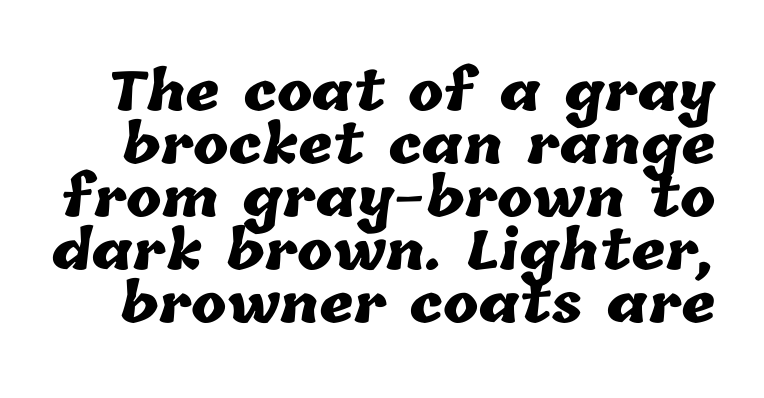
The image shows 53 px heavy type; set tight line spacing (1.0x), normal letter spacing, not underlined; low stroke contrast and a medium x-height.
